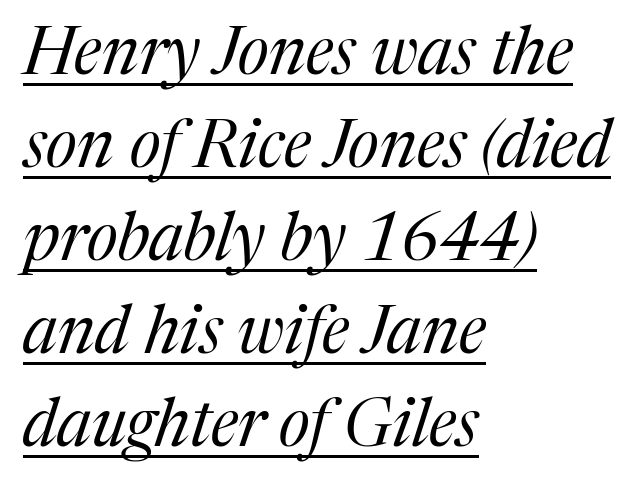
The image shows 66 px regular-weight serif type, italic (leaning right); set left-aligned, normal line spacing (1.41x), normal letter spacing, underlined; medium stroke contrast and a medium x-height.
